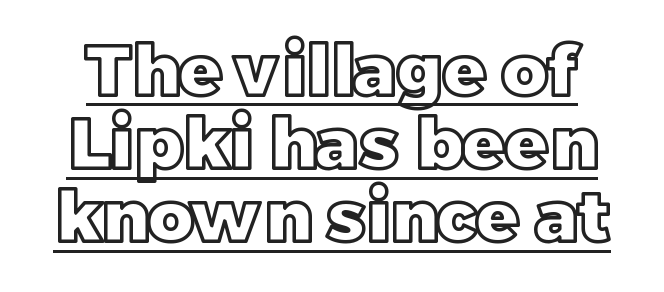
{"italic": "no", "width": "normal", "x_height": "large", "monospaced": "no", "underline": "yes", "line_spacing": "tight", "line_spacing_ratio": 1.03, "letter_spacing": "normal", "letter_spacing_em": 0.0, "glyph_px": 71}
